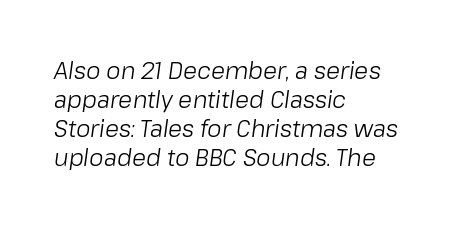
The image shows 23 px text type, italic (leaning right); set left-aligned, normal line spacing (1.26x), normal letter spacing, not underlined.
